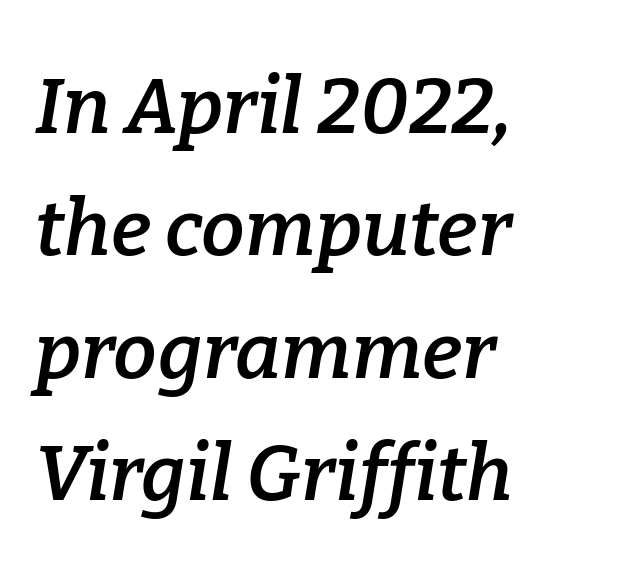
Q: Is the text bold? A: Semi-bold.
Q: Is the text italic (slanted)? A: Yes, it leans right by about 9 degrees.
Q: Is the typeface a serif or a sans-serif typeface? A: Serif.
Q: Is the text underlined? A: No.
Q: How is the paragraph aligned? A: Left-aligned.
Q: Is the spacing between letters normal or unusually wide? A: Normal.
Q: Is the spacing between lines tight, normal or loose? A: Normal.
Q: Width (condensed, normal, or wide)? A: Normal.
Q: Stroke contrast? A: Low.
Q: x-height? A: Medium.
Q: Monospaced? A: No.
